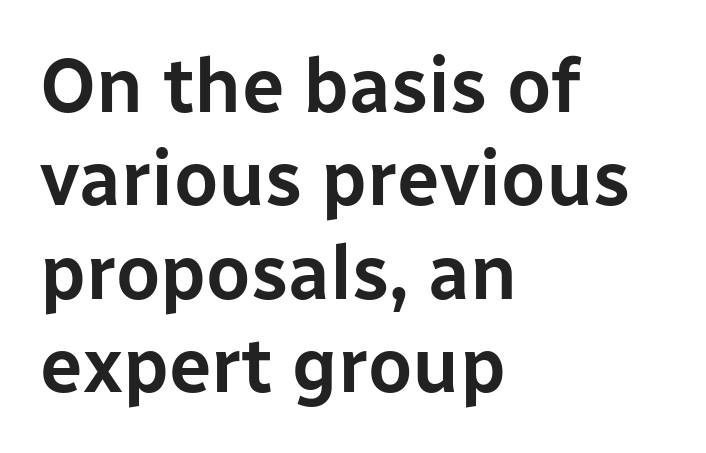
The image shows 76 px sans-serif type, upright; set left-aligned, line spacing 1.23x, normal letter spacing, not underlined; low stroke contrast and a medium x-height.
